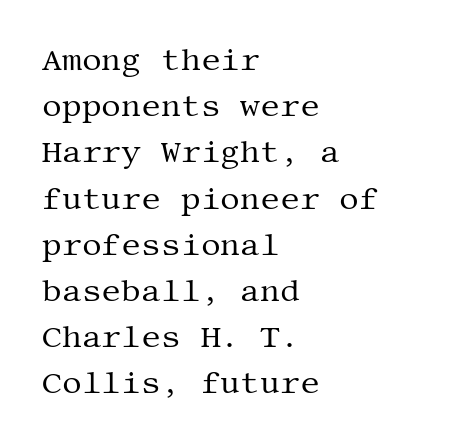
{"serif": "yes", "italic": "no", "bold": "no", "weight": "regular", "width": "normal", "stroke_contrast": "medium", "x_height": "large", "underline": "no", "align": "left", "line_spacing": "normal", "line_spacing_ratio": 1.49, "letter_spacing": "normal", "letter_spacing_em": 0.0, "glyph_px": 31}
